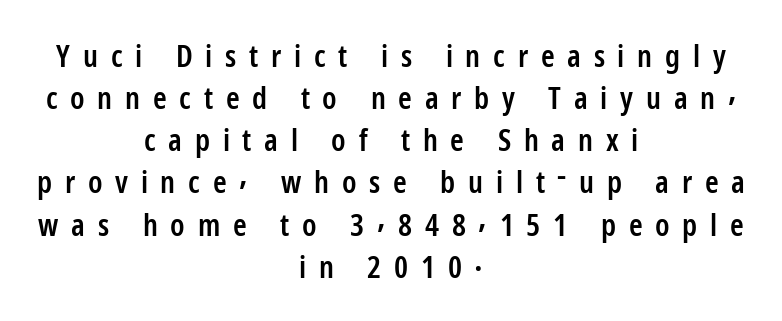
Q: Is the text bold? A: Semi-bold.
Q: Is the text italic (slanted)? A: No, it is upright.
Q: Is the typeface a serif or a sans-serif typeface? A: Sans-serif.
Q: Is the text underlined? A: No.
Q: How is the paragraph aligned? A: Centered.
Q: Is the spacing between letters normal or unusually wide? A: Unusually wide.
Q: Is the spacing between lines tight, normal or loose? A: Normal.
Q: Width (condensed, normal, or wide)? A: Condensed.
Q: Stroke contrast? A: Low.
Q: x-height? A: Medium.
Q: Monospaced? A: No.
